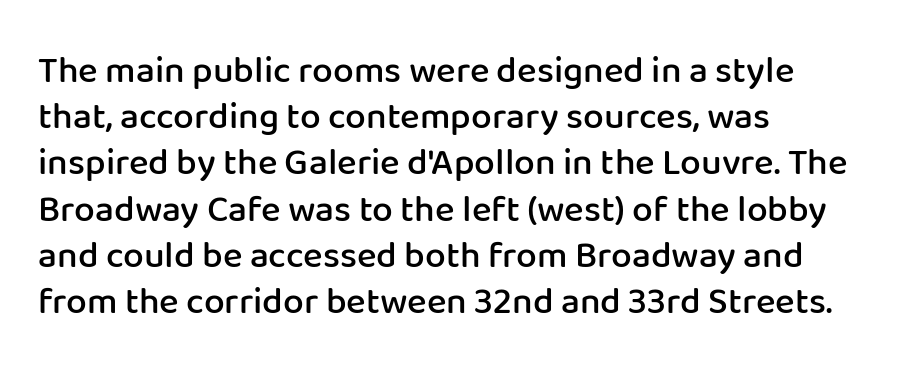
{"serif": "no", "italic": "no", "bold": "semi", "weight": "semibold", "width": "normal", "stroke_contrast": "low", "x_height": "medium", "monospaced": "no", "underline": "no", "align": "left", "line_spacing": "normal", "line_spacing_ratio": 1.25, "letter_spacing": "normal", "letter_spacing_em": 0.0, "glyph_px": 37}
